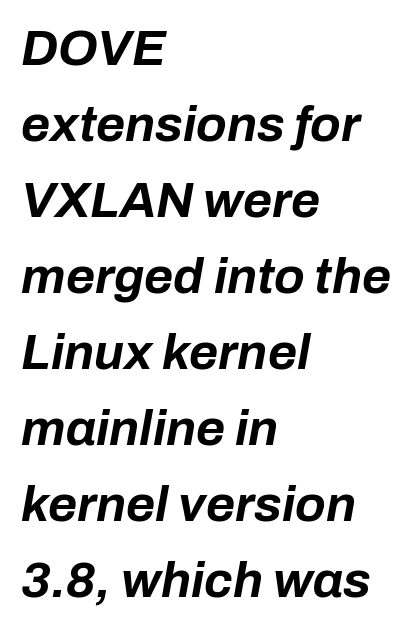
The image shows 50 px bold type, italic (leaning right); set left-aligned, normal line spacing (1.52x), normal letter spacing, not underlined; low stroke contrast and a medium x-height.
